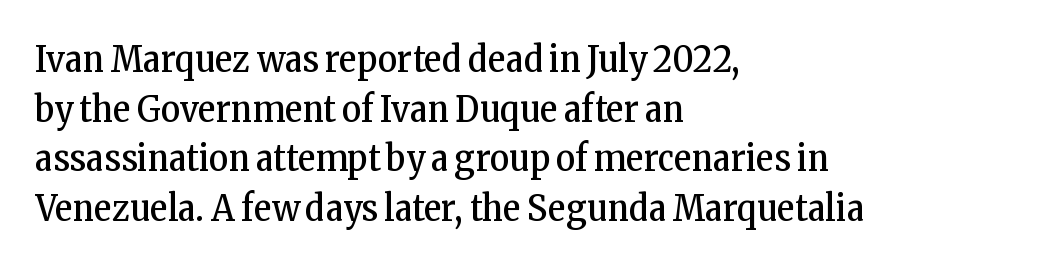
Characters follow at the spacing the type designer built in. No extra ink here — the face is not bold. Is this a sans? No — the strokes have serifs. Does the leading feel generous? No, just average. Spacing verdict: proportional, widths tailored to each character. The passage is arranged the way most books set body copy — flush left.
